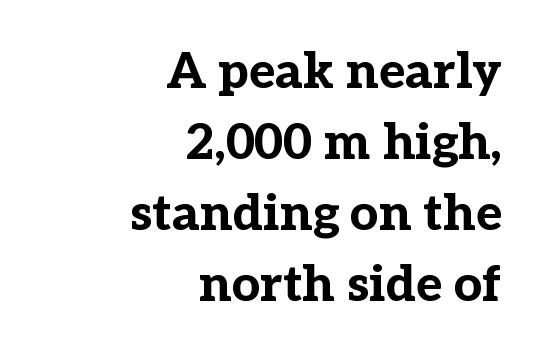
Reading down the block, your eye finds every line finishing at a fixed right position. These lines are rendered in a variable-pitch font. Evenly set lines give the paragraph a standard silhouette. When letters stand straight like this, we call the style roman or upright.
